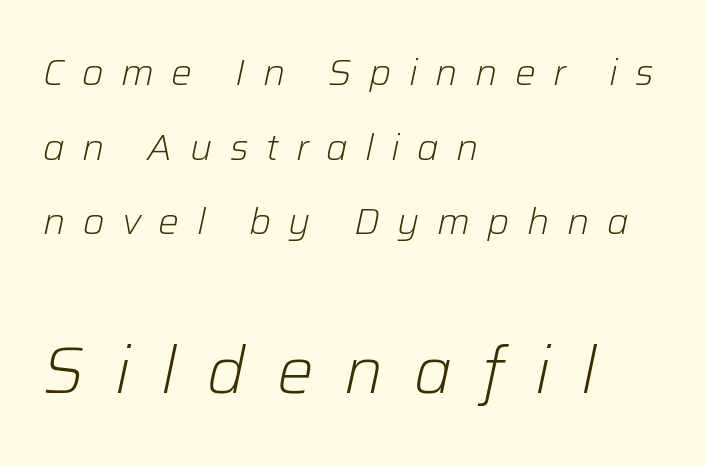
The image shows 65 px light type, italic (leaning right); set left-aligned, loose line spacing (2.02x), unusually wide letter spacing (+0.47 em), not underlined; the second (bottom) block is 1.76x larger; low stroke contrast and a medium x-height.
